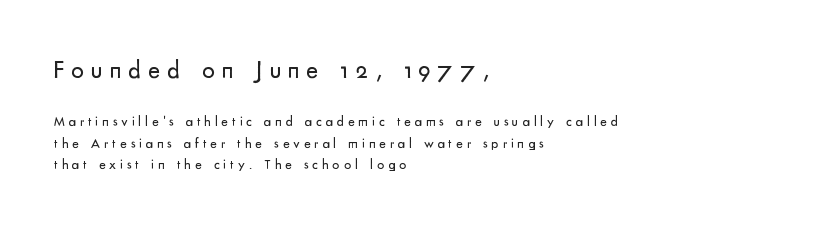
Honestly, the letter spacing is so wide it's the main thing you notice. The emphasis by scale lands on block number one, above. Is there much room between lines? A standard amount, neither cramped nor airy. Each stroke keeps to a modest, everyday thickness or less. The compositor pushed each line to the left boundary. Nobody drew a line under any word here.
